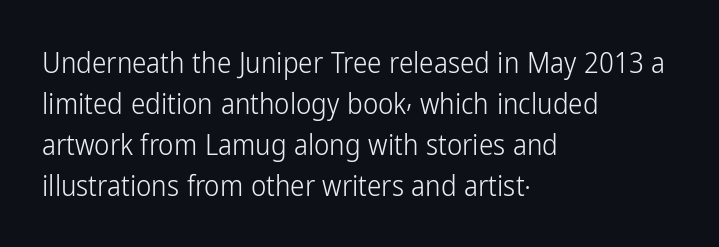
The horizontal fit of the characters is conventional and even. The letters stand upright; this is a roman face. This reads as an unemphasized weight, regular at the heaviest. In terms of letterform style, serifs are entirely absent. Reading down the block, your eye returns to a fixed left position each line.
